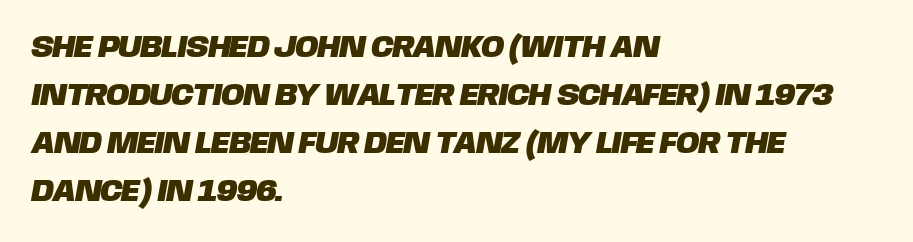
{"serif": "no", "width": "normal", "stroke_contrast": "low", "x_height": "large", "monospaced": "no", "underline": "no", "align": "left", "line_spacing": "normal", "line_spacing_ratio": 1.55, "letter_spacing": "normal", "letter_spacing_em": 0.0, "glyph_px": 31}
